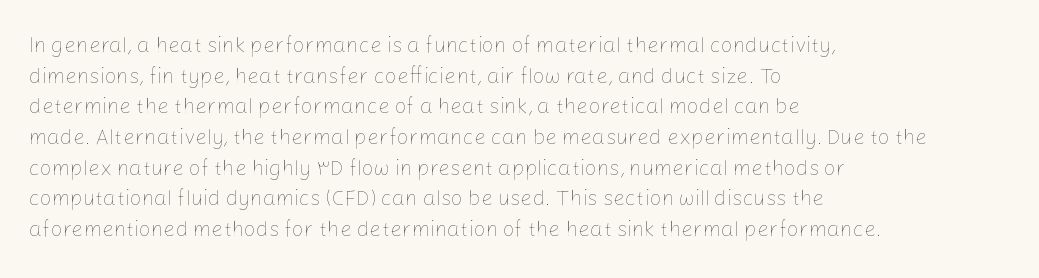
The image shows 21 px text type, upright; set left-aligned, normal line spacing (1.46x), normal letter spacing, not underlined.
